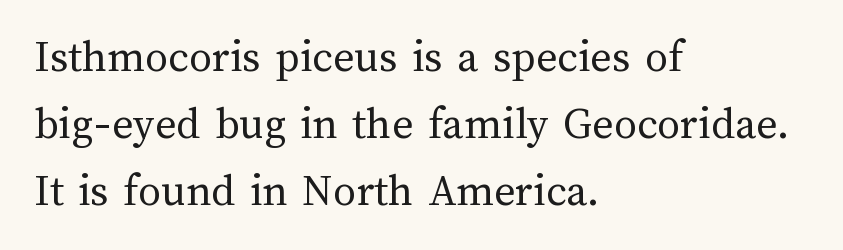
The image shows 46 px regular-weight type, upright; set left-aligned, normal line spacing (1.46x), normal letter spacing, not underlined; medium stroke contrast and a medium x-height.
